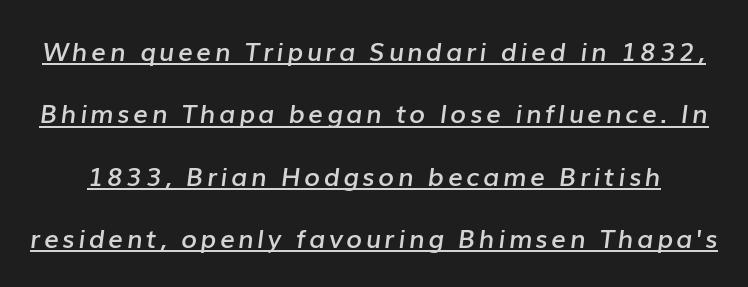
Q: Is the text bold? A: Semi-bold.
Q: Is the text italic (slanted)? A: Yes, it leans right by about 7 degrees.
Q: Is the text underlined? A: Yes.
Q: Is the spacing between lines tight, normal or loose? A: Loose.
